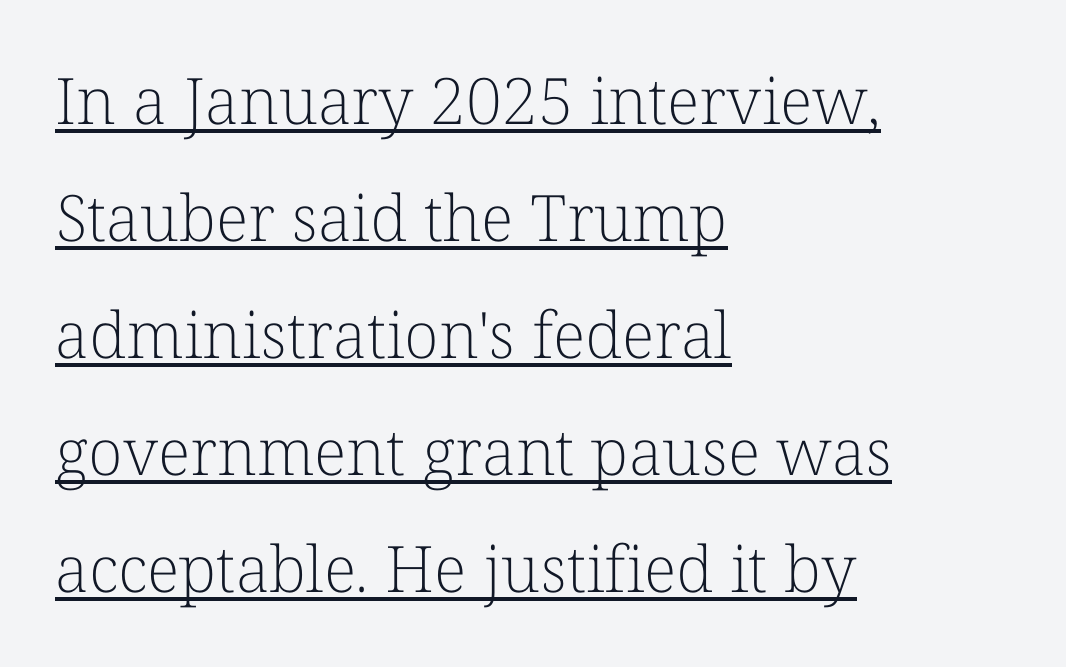
{"serif": "yes", "italic": "no", "bold": "no", "weight": "light", "width": "normal", "stroke_contrast": "low", "x_height": "medium", "monospaced": "no", "underline": "yes", "align": "left", "line_spacing_ratio": 1.83, "letter_spacing": "normal", "letter_spacing_em": 0.0, "glyph_px": 64}
